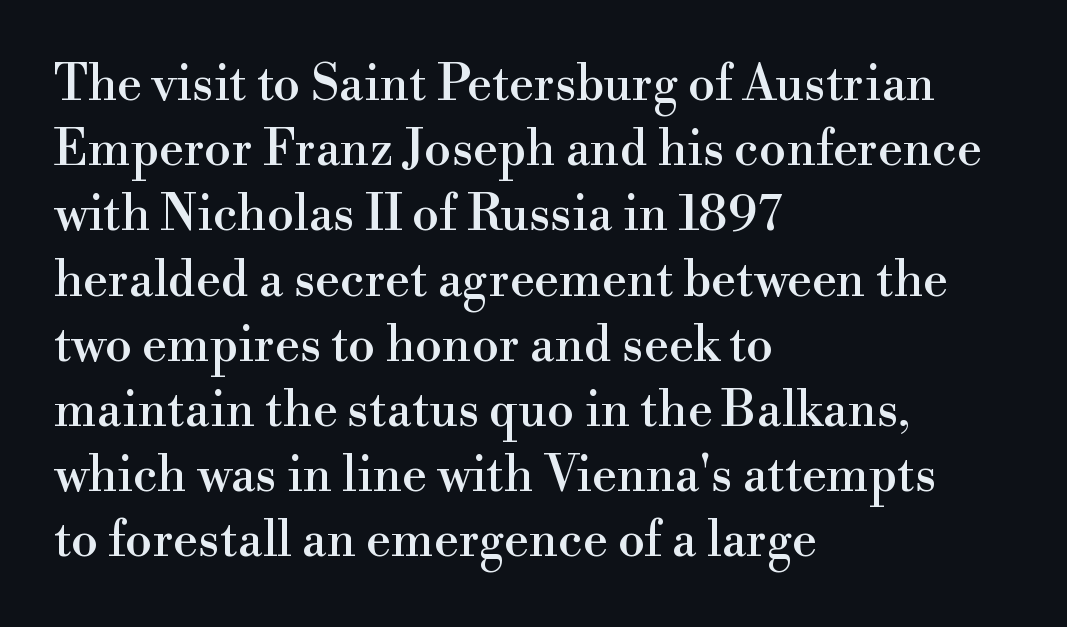
Vertical strokes here are truly vertical. The passage shown is typed in a proportional face where columns would drift. Each word holds together tightly as a unit, with standard inter-letter gaps. Every row of glyphs begins at an identical x-position on the left. Plain, unruled lines of type.
